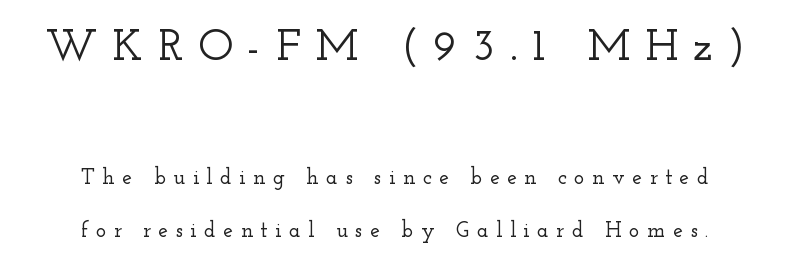
In this sample the first text group is rendered at the bigger scale. The face used here is seriffed, in the tradition of book romans. The specimen omits any rule beneath the text block's lines. This sample has the flowing, uneven cadence of proportional lettering. No italicization has been applied; the sample stays upright.
